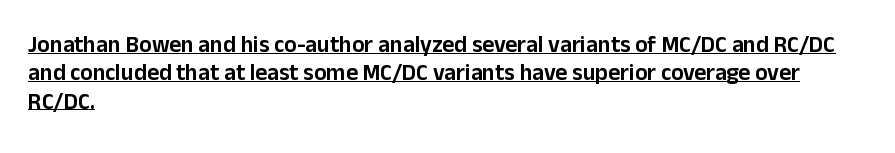
{"italic": "no", "underline": "yes", "align": "left", "line_spacing_ratio": 1.23, "letter_spacing": "normal", "letter_spacing_em": 0.0, "glyph_px": 23}
